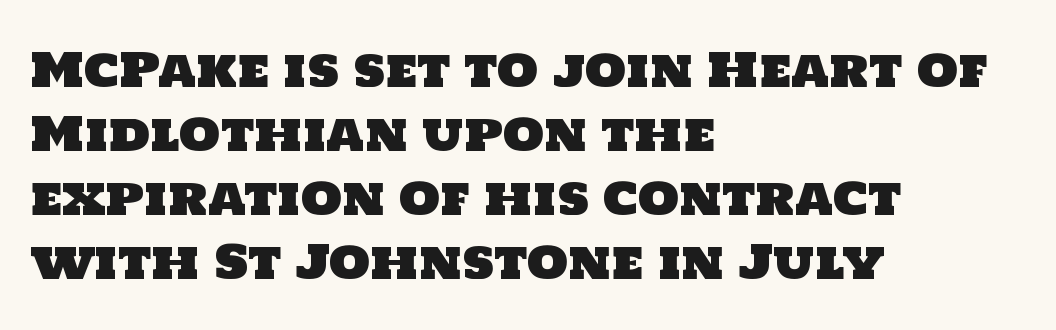
The image shows 47 px sans-serif type; set left-aligned, normal line spacing (1.36x), normal letter spacing, not underlined; low stroke contrast and a large x-height.
